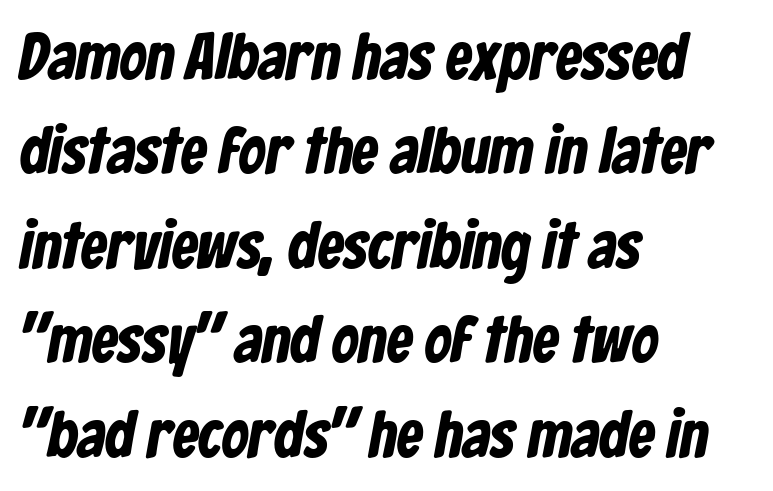
The image shows 66 px bold, condensed sans-serif type; set left-aligned, normal line spacing (1.43x), normal letter spacing, not underlined; low stroke contrast and a medium x-height.
